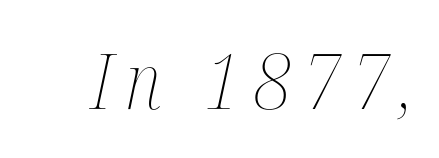
Q: Is the text bold? A: No.
Q: Is the text italic (slanted)? A: Yes, it leans right by about 12 degrees.
Q: Is the text underlined? A: No.
Q: Width (condensed, normal, or wide)? A: Condensed.
Q: Stroke contrast? A: Medium.
Q: x-height? A: Medium.
Q: Monospaced? A: No.
